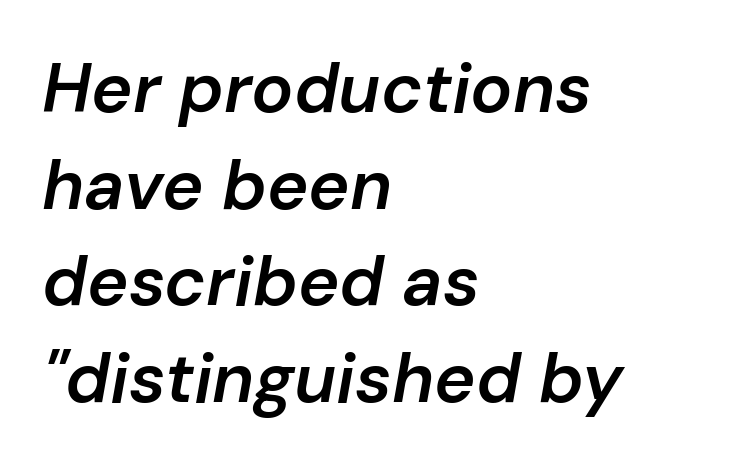
{"italic": "yes", "lean": "right", "slant_degrees": 10, "bold": "semi", "weight": "semibold", "width": "normal", "stroke_contrast": "low", "x_height": "medium", "monospaced": "no", "underline": "no", "align": "left", "line_spacing": "normal", "line_spacing_ratio": 1.38, "letter_spacing": "normal", "letter_spacing_em": 0.0, "glyph_px": 70}
